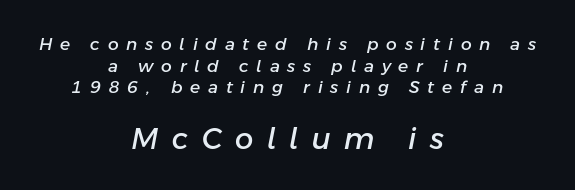
The gap between lines stays unmarked. Bigger letters appear in the bottom chunk; the top chunk is reduced. Caption: expanded tracking, letters set apart. Here the designer chose a conventional face with non-uniform glyph widths. These lines are centered, leaving both edges ragged. Is the type slanted? Yes — the strokes lean at a clear angle.
